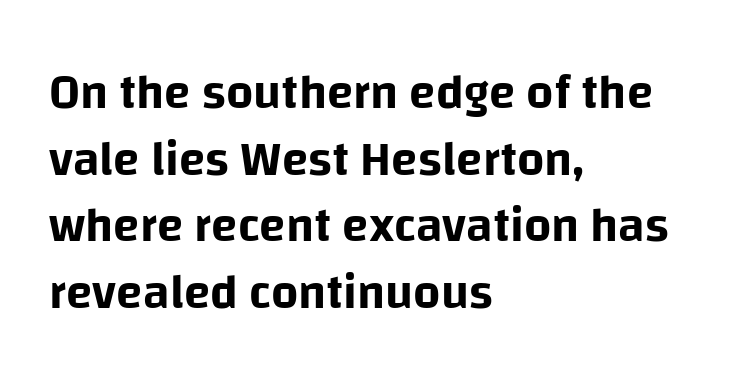
{"serif": "no", "italic": "no", "width": "normal", "stroke_contrast": "low", "x_height": "large", "monospaced": "no", "underline": "no", "align": "left", "line_spacing": "normal", "line_spacing_ratio": 1.39, "letter_spacing": "normal", "letter_spacing_em": 0.0, "glyph_px": 48}
